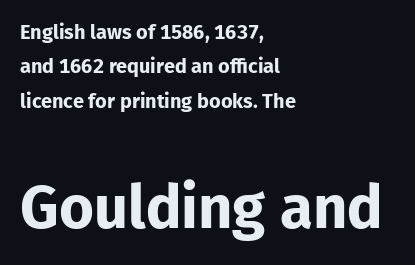
The image shows 60 px bold sans-serif type, upright; set left-aligned, line spacing 1.72x, normal letter spacing, not underlined; the second (bottom) block is 3.0x larger; low stroke contrast and a medium x-height.
